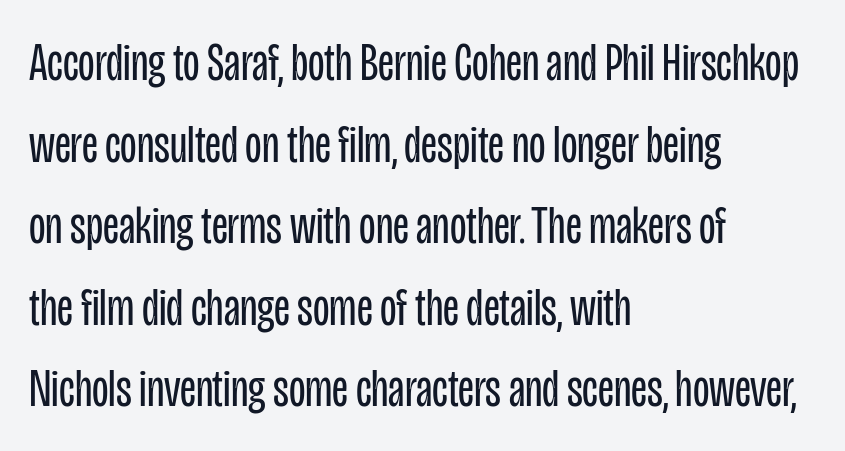
Line starts are locked; line ends wander. Letter spacing: default. Upright lettering throughout. The rendering uses natural spacing where letterforms have individual widths. Is this a heavy cut? Hardly; it is regular or lighter. Vertically, the passage feels balanced, rows spaced as you'd expect.
